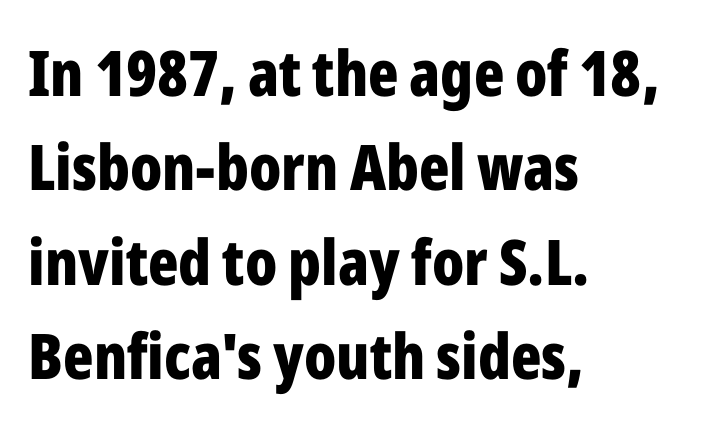
Characters follow at the spacing the type designer built in. A typesetter would call this leading conventional body-copy spacing. The area under the type is left untouched. This is roman type, the default non-slanted kind. Classification — sans serif.
